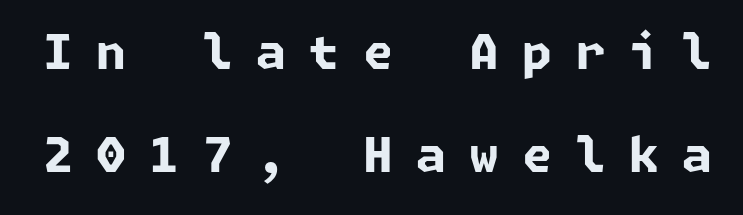
{"serif": "no", "bold": "yes", "weight": "bold", "width": "normal", "stroke_contrast": "low", "x_height": "medium", "underline": "no", "line_spacing": "loose", "line_spacing_ratio": 2.15, "letter_spacing": "wide", "letter_spacing_em": 0.49, "glyph_px": 48}
